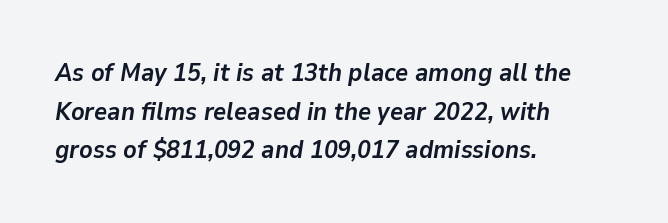
{"italic": "yes", "lean": "right", "slant_degrees": 9, "bold": "yes", "underline": "no", "align": "left", "line_spacing": "normal", "line_spacing_ratio": 1.55, "letter_spacing": "normal", "letter_spacing_em": 0.0, "glyph_px": 25}
